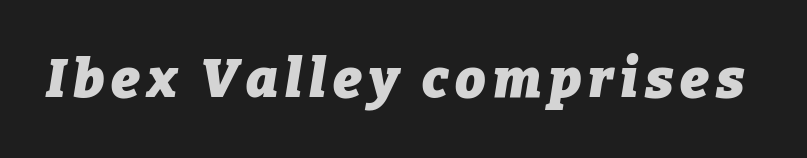
{"italic": "yes", "lean": "right", "slant_degrees": 9, "bold": "yes", "weight": "heavy", "width": "normal", "stroke_contrast": "low", "x_height": "medium", "monospaced": "no", "underline": "no", "glyph_px": 54}
